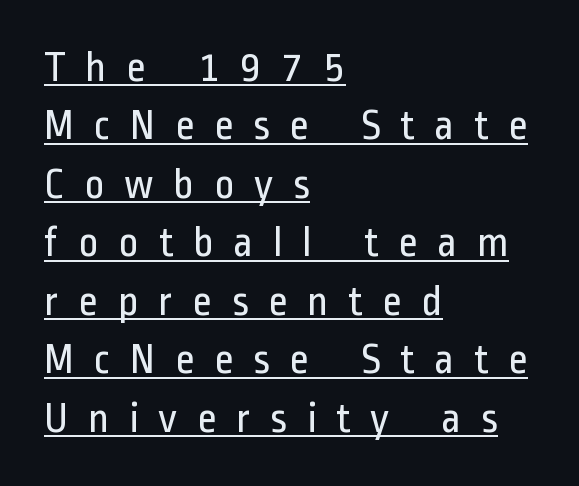
Q: Is the text bold? A: No.
Q: Is the text italic (slanted)? A: No, it is upright.
Q: Is the typeface a serif or a sans-serif typeface? A: Sans-serif.
Q: Is the text underlined? A: Yes.
Q: How is the paragraph aligned? A: Left-aligned.
Q: Is the spacing between letters normal or unusually wide? A: Unusually wide.
Q: Is the spacing between lines tight, normal or loose? A: Normal.
Q: Width (condensed, normal, or wide)? A: Condensed.
Q: Stroke contrast? A: Low.
Q: x-height? A: Medium.
Q: Monospaced? A: No.
